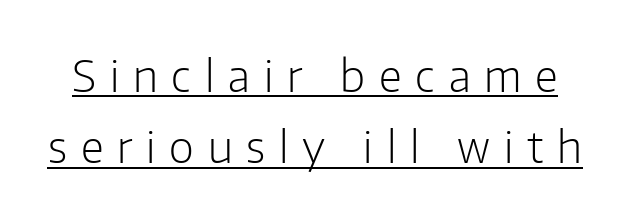
The image shows 43 px light sans-serif type, upright; set normal line spacing (1.66x), unusually wide letter spacing (+0.32 em), underlined; low stroke contrast and a medium x-height.
